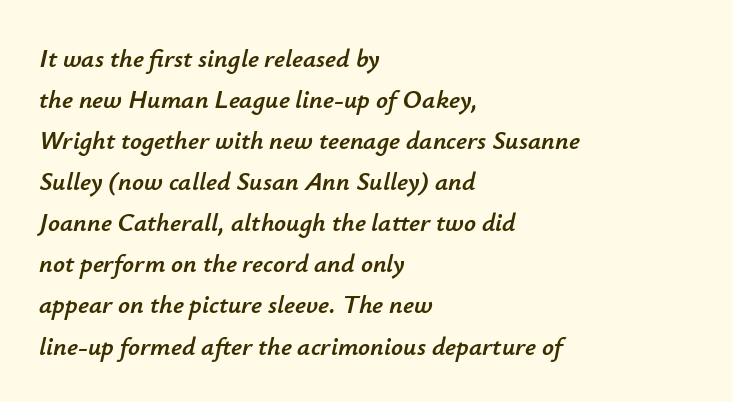
The image shows 26 px text type, italic (leaning right); set left-aligned, normal line spacing (1.58x), normal letter spacing, not underlined.
